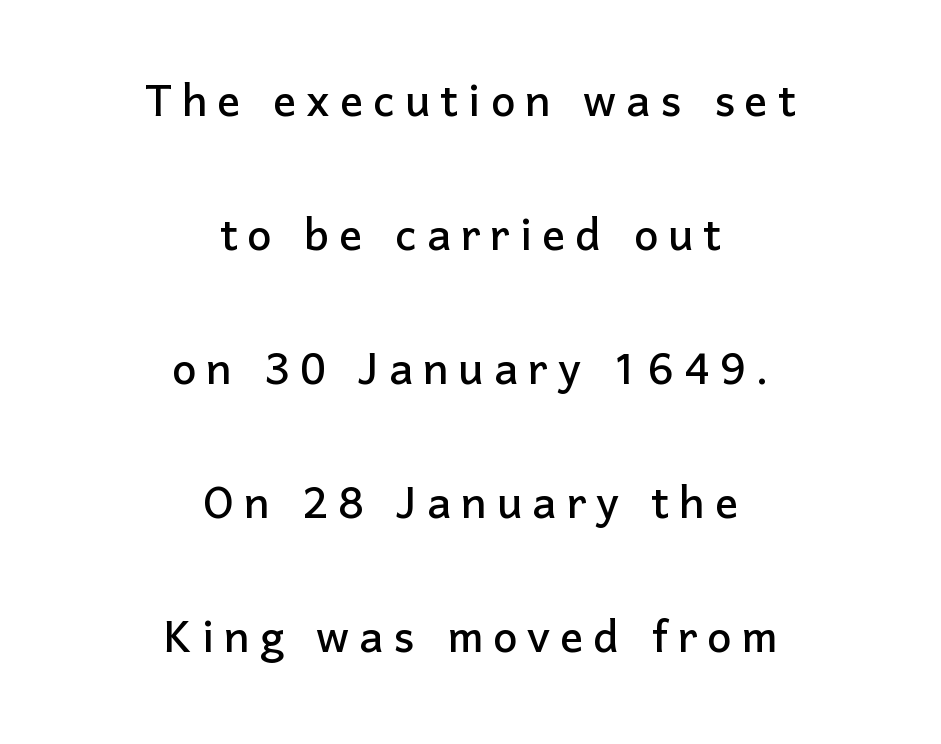
I'd call this a sans setting — the letters go barefoot. Horizontal bands of white between lines are thick stripes. The lines are quadded center. Unlike italic type, these characters show no tilt at all. Underlining? Definitely not there. Proportional: the letters do not fall into vertical columns.
